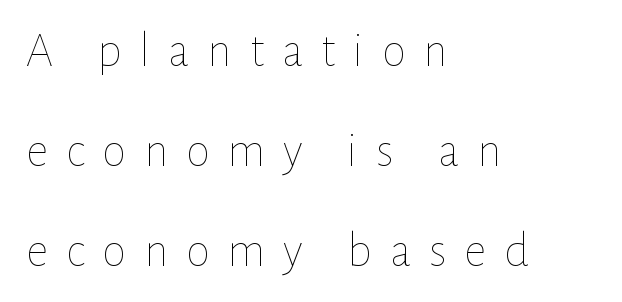
The image shows 49 px thin type, upright; set left-aligned, loose line spacing (2.04x), unusually wide letter spacing (+0.36 em), not underlined; low stroke contrast and a medium x-height.
